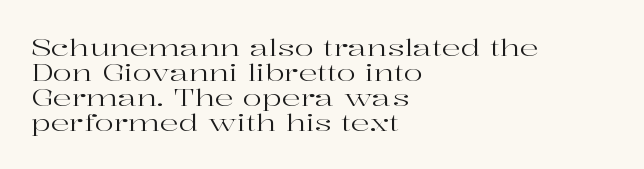
The image shows 23 px text type, upright; set left-aligned, tight line spacing (1.08x), normal letter spacing, not underlined.
